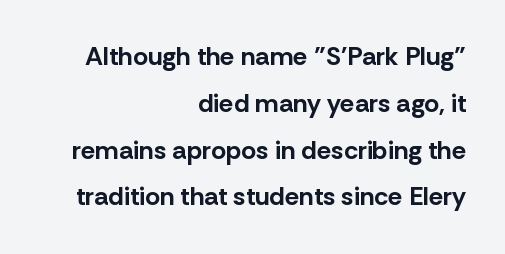
Q: Is the text bold? A: Yes.
Q: Is the text italic (slanted)? A: No, it is upright.
Q: Is the text underlined? A: No.
Q: How is the paragraph aligned? A: Right-aligned.
Q: Is the spacing between letters normal or unusually wide? A: Normal.
